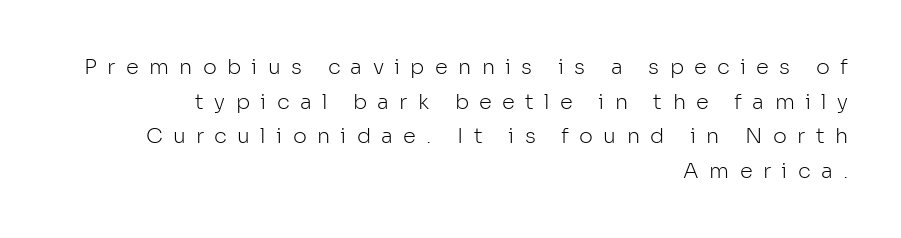
Q: Is the text bold? A: No.
Q: Is the text italic (slanted)? A: No, it is upright.
Q: Is the text underlined? A: No.
Q: How is the paragraph aligned? A: Right-aligned.
Q: Is the spacing between letters normal or unusually wide? A: Unusually wide.
Q: Is the spacing between lines tight, normal or loose? A: Normal.
